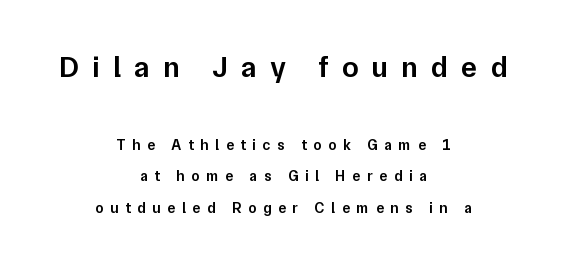
Q: Is the text bold? A: Semi-bold.
Q: Is the text italic (slanted)? A: No, it is upright.
Q: Is the typeface a serif or a sans-serif typeface? A: Sans-serif.
Q: Is the text underlined? A: No.
Q: How is the paragraph aligned? A: Centered.
Q: Is the spacing between letters normal or unusually wide? A: Unusually wide.
Q: Is the spacing between lines tight, normal or loose? A: Loose.
Q: Which block of text is set in a larger size, the first (top) or the second (bottom)? A: The first (top) one.
Q: Width (condensed, normal, or wide)? A: Normal.
Q: Stroke contrast? A: Low.
Q: x-height? A: Medium.
Q: Monospaced? A: No.
